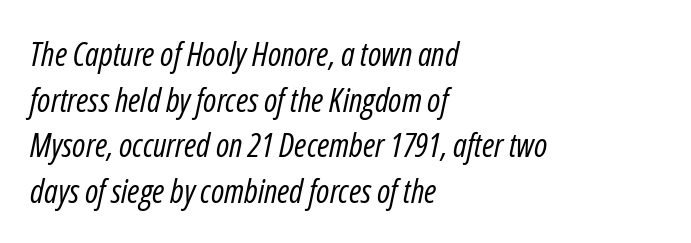
Each new line begins a customary step beneath the previous one. The passage shown is typed in a proportional face where columns would drift. The tracking reads as untouched default to a designer's eye. Type without underlining.
